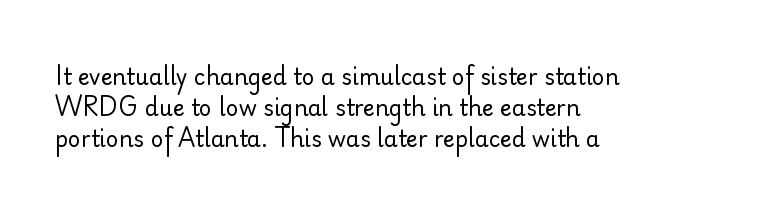
{"italic": "no", "bold": "no", "underline": "no", "align": "left", "line_spacing": "normal", "line_spacing_ratio": 1.4, "letter_spacing": "normal", "letter_spacing_em": 0.0, "glyph_px": 22}
